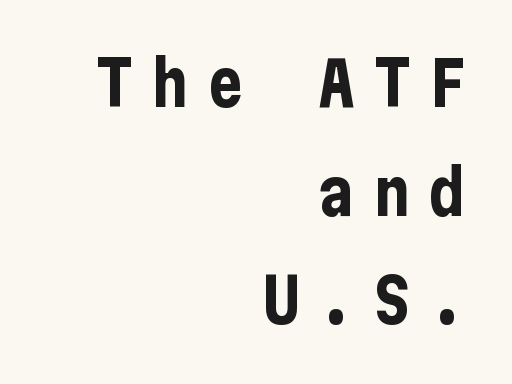
The passage shown has open, widely tracked lettering throughout. In CSS terms this would be text-align: right. Pretty heavy lettering here — definitely bold. Notice how the stems are strictly vertical — no italics here.
